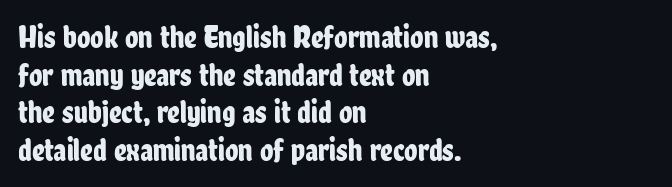
The image shows 31 px condensed sans-serif type, upright; set left-aligned, line spacing 1.21x, normal letter spacing, not underlined; low stroke contrast and a medium x-height.
